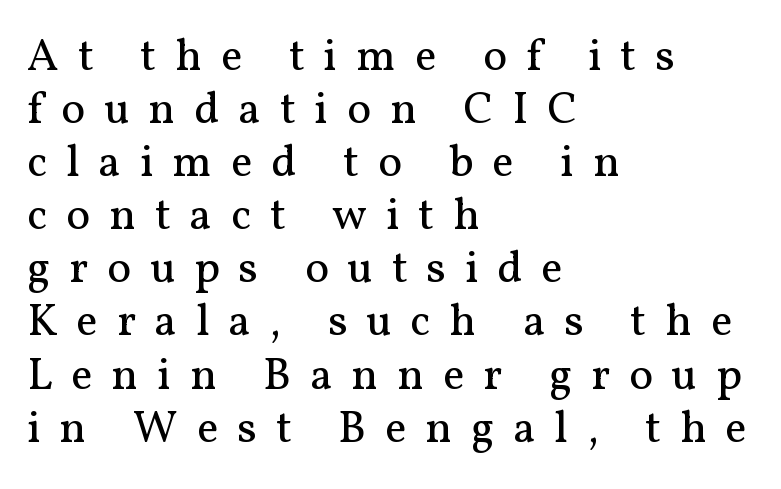
The image shows 45 px regular-weight serif type, upright; set left-aligned, line spacing 1.18x, unusually wide letter spacing (+0.42 em), not underlined; medium stroke contrast and a medium x-height.
